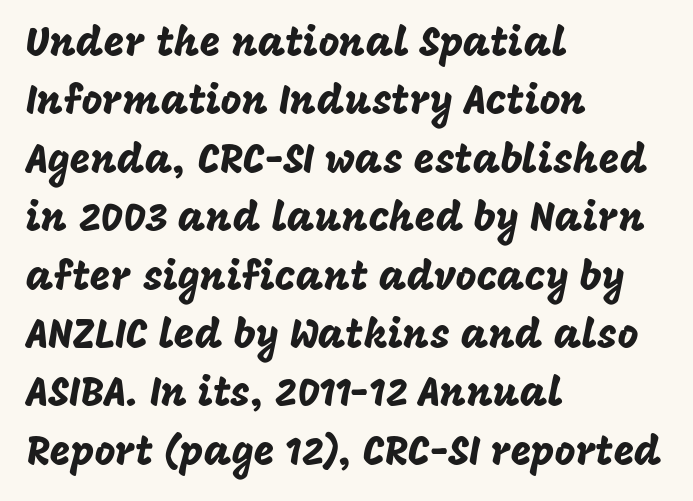
The image shows 40 px sans-serif type; set left-aligned, normal line spacing (1.46x), normal letter spacing, not underlined; low stroke contrast and a large x-height.
